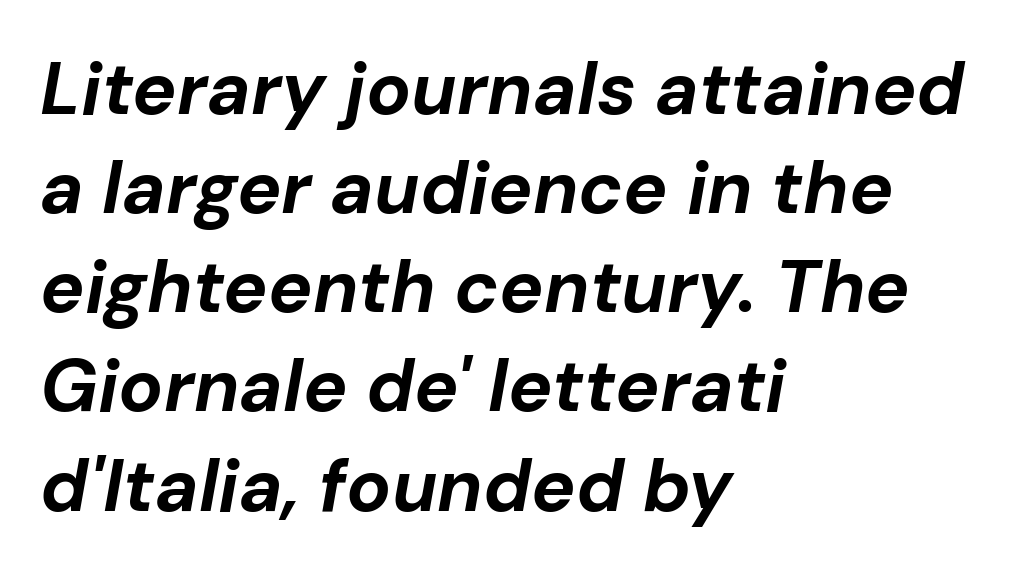
{"italic": "yes", "lean": "right", "slant_degrees": 10, "bold": "yes", "weight": "bold", "width": "normal", "stroke_contrast": "low", "x_height": "medium", "monospaced": "no", "underline": "no", "align": "left", "line_spacing": "normal", "line_spacing_ratio": 1.34, "letter_spacing": "normal", "letter_spacing_em": 0.0, "glyph_px": 74}
